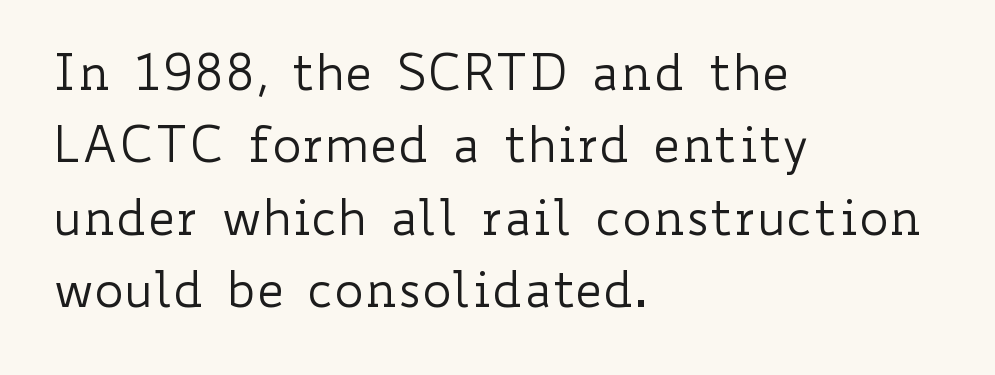
This is not heavy type; no bold has been used. In terms of letterspacing, this is plain default setting. Glance below the letters and you will spot only blank space. Ascenders rise straight up at ninety degrees.
